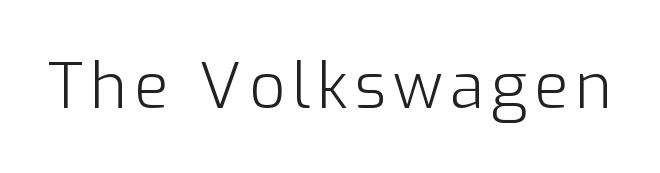
The image shows 63 px light sans-serif type, upright; set not underlined; low stroke contrast and a medium x-height.
